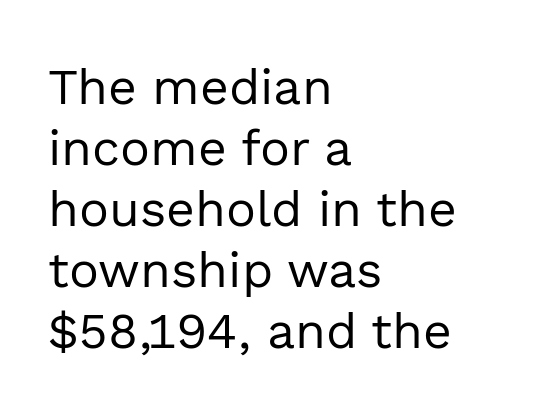
The image shows 50 px regular-weight sans-serif type, upright; set left-aligned, line spacing 1.22x, normal letter spacing, not underlined; a medium x-height.
